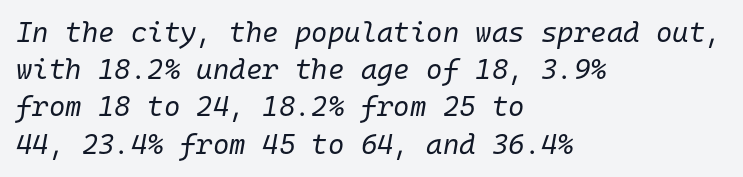
Descenders are the only things crossing below the line. Heft: none added — not bold. How would I describe the line gaps? Plain and ordinary. The passage shown leans; its letterforms are oblique. All the whitespace from short lines collects on the right.
